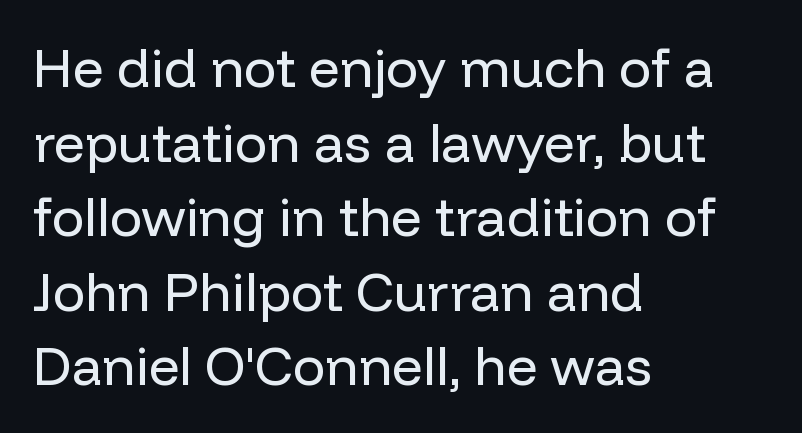
Q: Is the text bold? A: No.
Q: Is the text italic (slanted)? A: No, it is upright.
Q: Is the typeface a serif or a sans-serif typeface? A: Sans-serif.
Q: Is the text underlined? A: No.
Q: How is the paragraph aligned? A: Left-aligned.
Q: Is the spacing between letters normal or unusually wide? A: Normal.
Q: Is the spacing between lines tight, normal or loose? A: Normal.
Q: Width (condensed, normal, or wide)? A: Normal.
Q: Stroke contrast? A: Low.
Q: x-height? A: Medium.
Q: Monospaced? A: No.
